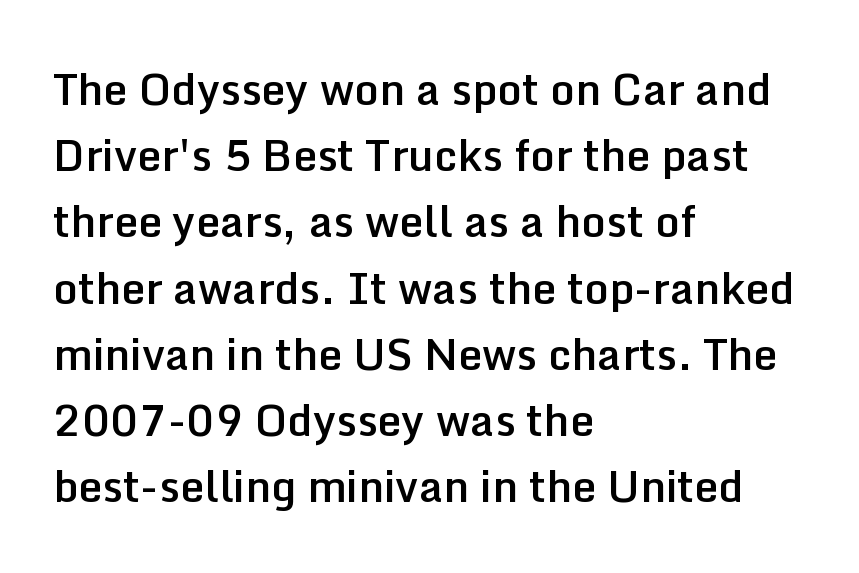
Q: Is the text bold? A: Semi-bold.
Q: Is the text italic (slanted)? A: No, it is upright.
Q: Is the typeface a serif or a sans-serif typeface? A: Sans-serif.
Q: Is the text underlined? A: No.
Q: How is the paragraph aligned? A: Left-aligned.
Q: Is the spacing between letters normal or unusually wide? A: Normal.
Q: Is the spacing between lines tight, normal or loose? A: Normal.
Q: Width (condensed, normal, or wide)? A: Normal.
Q: Stroke contrast? A: Low.
Q: x-height? A: Medium.
Q: Monospaced? A: No.
